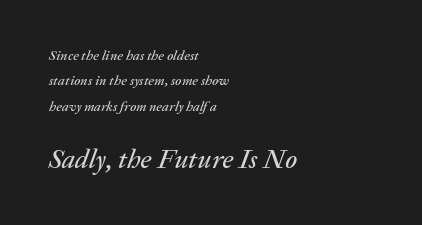
Posture: slanted. There is no visible air inserted between adjacent glyphs. The passage shown begins with its smaller block and ends with its larger one. Glance below the letters and you will spot only blank space.
